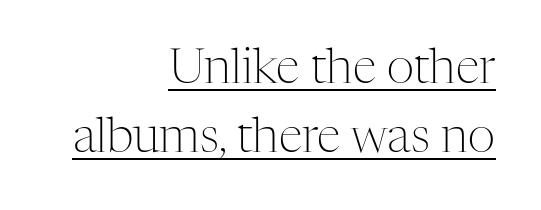
Posture: upright roman. Does extra space separate the letters? No, they use regular spacing. The typeface chosen for these lines features serifs. Each line ends at the same right margin while the left side varies. Line spacing here is normal. Each letter keeps its own natural width here, so spacing adapts to shape.
